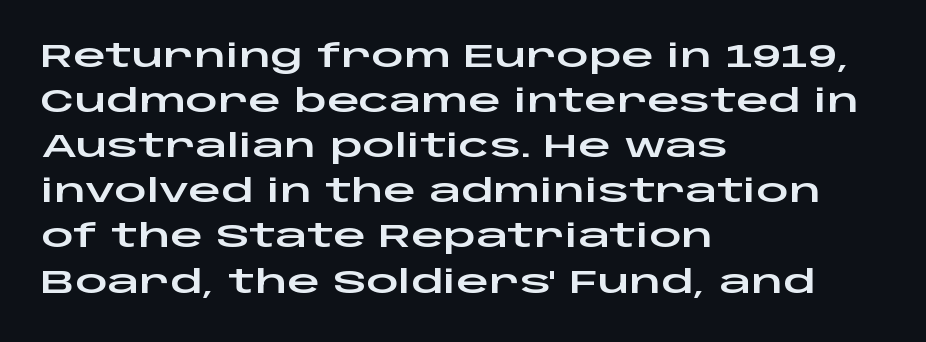
The image shows 32 px wide sans-serif type, upright; set left-aligned, normal line spacing (1.41x), normal letter spacing, not underlined; low stroke contrast and a large x-height.
